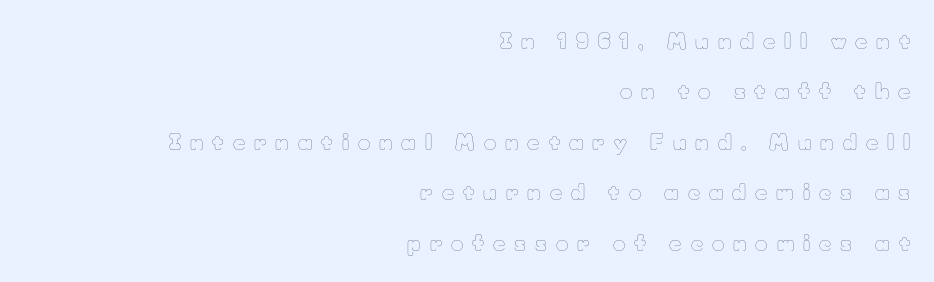
The glyphs are unaccompanied by any horizontal stroke below them. Substantial extra tracking has been applied to these lines. Line spacing here is loose. The font's upright variant was chosen for this text. The setting favours the right margin, as signatures and pull-quotes sometimes do.
